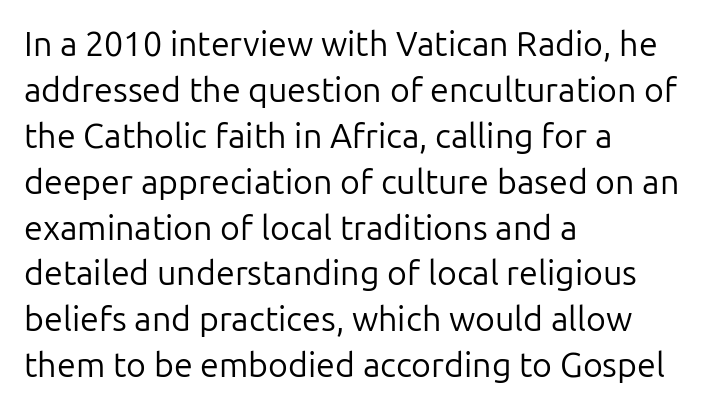
Underline: absent. A roman cut, with each character standing at attention. Compared with typical body copy, the letter spacing here is the same. Notice how descenders clear the ascenders below comfortably — that's standard leading. Each line starts at the same left margin while the right side varies.
